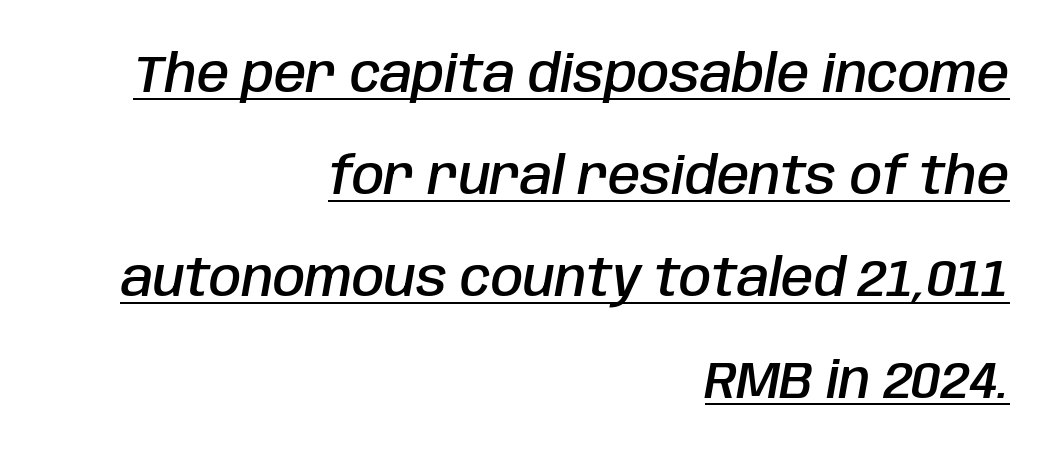
The image shows 52 px semibold, condensed type, italic (leaning right); set right-aligned, loose line spacing (1.96x), normal letter spacing, underlined; low stroke contrast and a large x-height.
